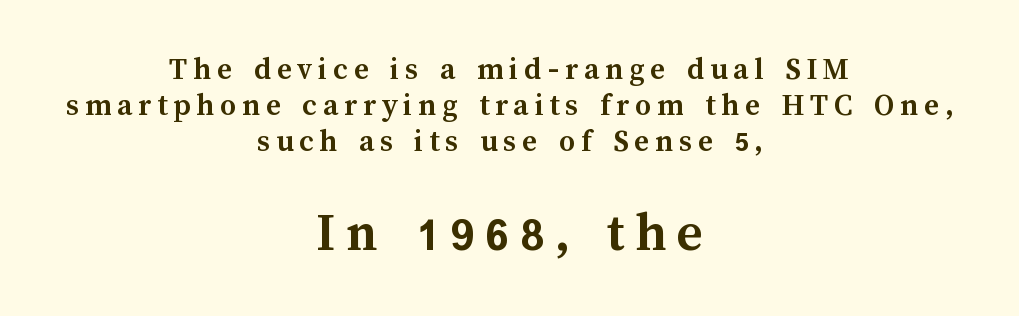
{"italic": "no", "bold": "yes", "weight": "semibold", "width": "normal", "stroke_contrast": "medium", "x_height": "medium", "monospaced": "no", "underline": "no", "align": "center", "line_spacing": "tight", "line_spacing_ratio": 1.12, "larger_block": "second", "size_ratio": 1.75, "glyph_px": 56}
